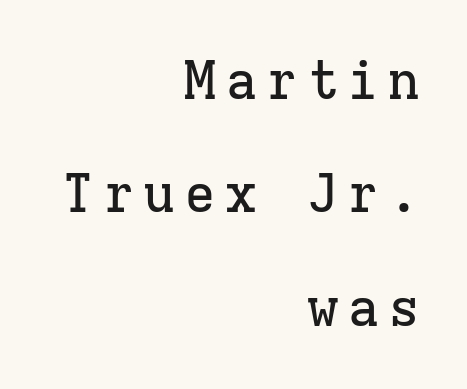
Looks like terminal output: every glyph gets an equal slot. The baseline area is clear. Small tapered or slab feet sit at the stroke ends, so this counts as serif. What's the leading like? Stretched, with rows far apart. Notice how the passage keeps a crisp vertical edge on the right only. The axis of the letterforms is exactly vertical.
